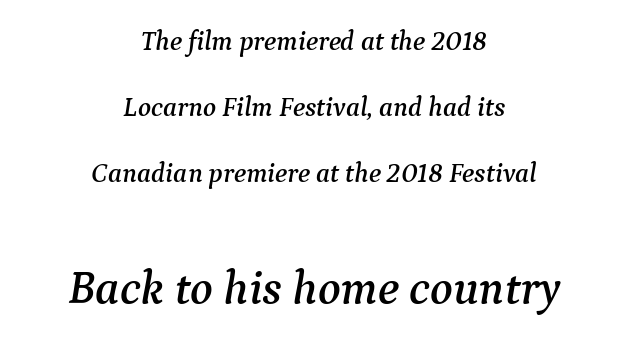
The words here are not underlined. The paragraph has two soft edges and a firm central axis. Default kerning and tracking; the words read as compact shapes. Leading is clearly above the norm, producing a sparse column. The font's italic variant was chosen for this text.
